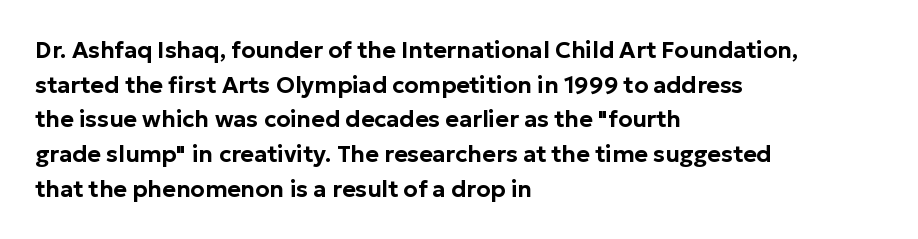
{"italic": "no", "underline": "no", "align": "left", "line_spacing": "normal", "line_spacing_ratio": 1.51, "letter_spacing": "normal", "letter_spacing_em": 0.0, "glyph_px": 23}
